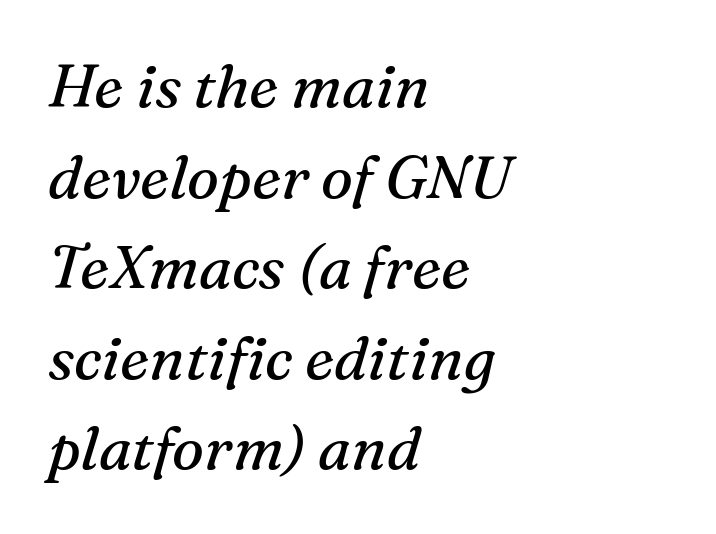
Q: Is the text bold? A: No.
Q: Is the text italic (slanted)? A: Yes, it leans right by about 16 degrees.
Q: Is the typeface a serif or a sans-serif typeface? A: Serif.
Q: Is the text underlined? A: No.
Q: How is the paragraph aligned? A: Left-aligned.
Q: Is the spacing between letters normal or unusually wide? A: Normal.
Q: Is the spacing between lines tight, normal or loose? A: Normal.
Q: Width (condensed, normal, or wide)? A: Normal.
Q: Stroke contrast? A: Medium.
Q: x-height? A: Medium.
Q: Monospaced? A: No.
